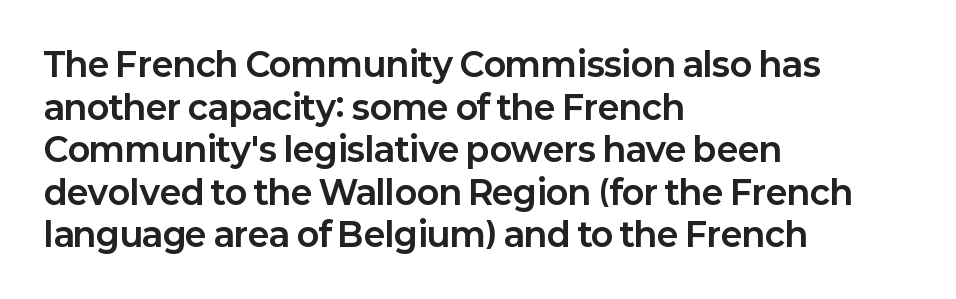
Q: Is the text bold? A: Yes.
Q: Is the text italic (slanted)? A: No, it is upright.
Q: Is the typeface a serif or a sans-serif typeface? A: Sans-serif.
Q: Is the text underlined? A: No.
Q: How is the paragraph aligned? A: Left-aligned.
Q: Is the spacing between letters normal or unusually wide? A: Normal.
Q: Is the spacing between lines tight, normal or loose? A: Normal.
Q: Width (condensed, normal, or wide)? A: Normal.
Q: Stroke contrast? A: Low.
Q: x-height? A: Medium.
Q: Monospaced? A: No.
